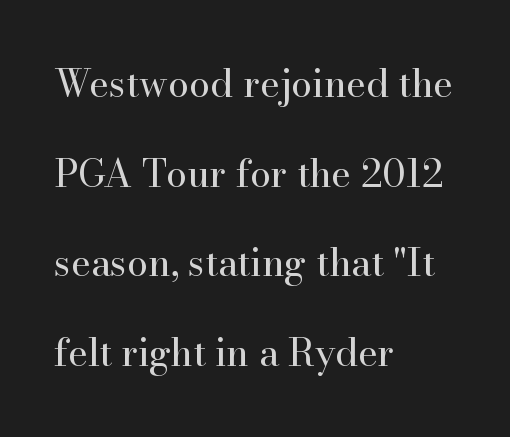
Q: Is the text bold? A: No.
Q: Is the text italic (slanted)? A: No, it is upright.
Q: Is the typeface a serif or a sans-serif typeface? A: Serif.
Q: Is the text underlined? A: No.
Q: How is the paragraph aligned? A: Left-aligned.
Q: Is the spacing between letters normal or unusually wide? A: Normal.
Q: Is the spacing between lines tight, normal or loose? A: Loose.
Q: Width (condensed, normal, or wide)? A: Normal.
Q: Stroke contrast? A: High.
Q: x-height? A: Small.
Q: Monospaced? A: No.
